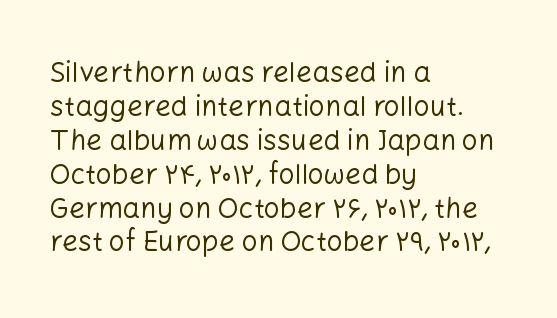
{"serif": "no", "italic": "no", "bold": "no", "weight": "regular", "width": "normal", "stroke_contrast": "low", "x_height": "medium", "monospaced": "no", "underline": "no", "align": "left", "line_spacing_ratio": 1.21, "letter_spacing": "normal", "letter_spacing_em": 0.0, "glyph_px": 28}
